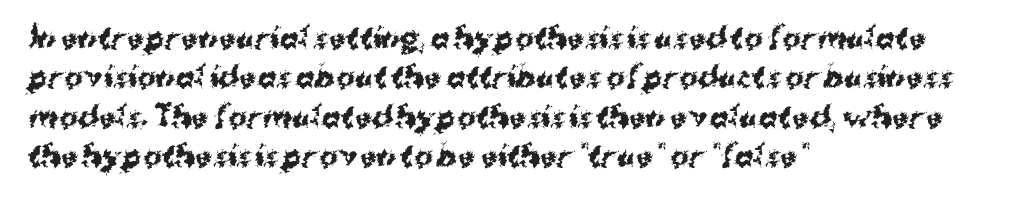
To sum up the face: it is a sans, with no serifs. The type is set solid horizontally, with unmodified tracking. This sample is left-justified, so line endings fall wherever the words run out. Decoration check: the copy has no underline. The letters are bold, with thick, heavy strokes.
